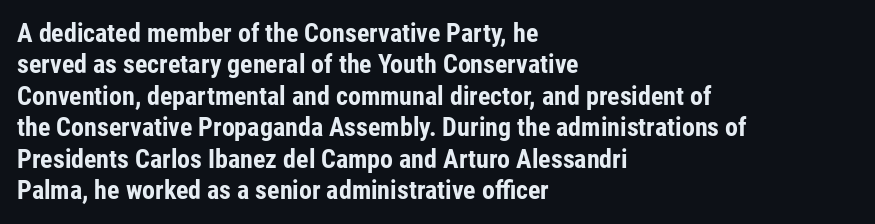
Q: Is the text bold? A: Yes.
Q: Is the text italic (slanted)? A: No, it is upright.
Q: Is the text underlined? A: No.
Q: How is the paragraph aligned? A: Left-aligned.
Q: Is the spacing between letters normal or unusually wide? A: Normal.
